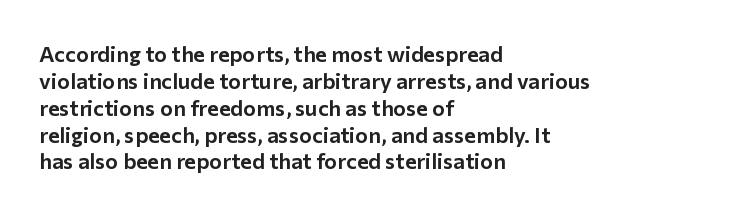
The image shows 22 px text type, upright; set left-aligned, line spacing 1.22x, normal letter spacing, not underlined.
